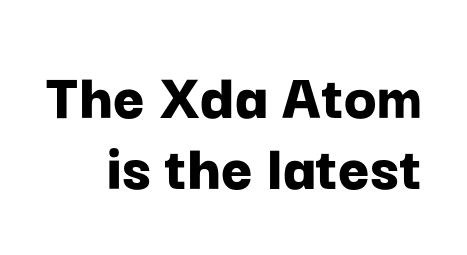
The image shows 68 px bold sans-serif type, upright; set tight line spacing (1.04x), normal letter spacing, not underlined; low stroke contrast and a medium x-height.
